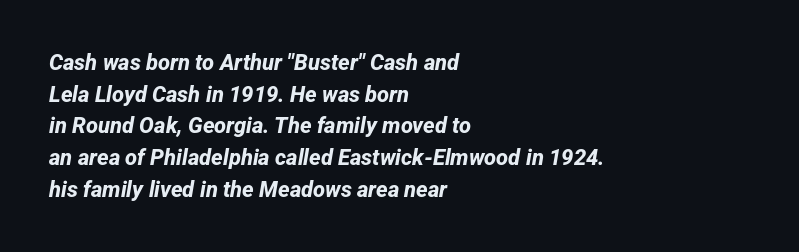
The image shows 22 px bold type; set left-aligned, normal line spacing (1.44x), normal letter spacing, not underlined.
